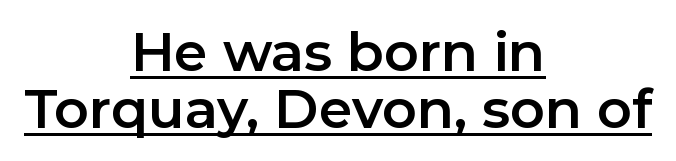
Alignment: centered. Spacing verdict: proportional, widths tailored to each character. Tracking here is standard; glyphs follow each other at the usual distance. The type family on display is of the sans-serif kind. The typography opts for an upright posture over an oblique one. Underlined type.
